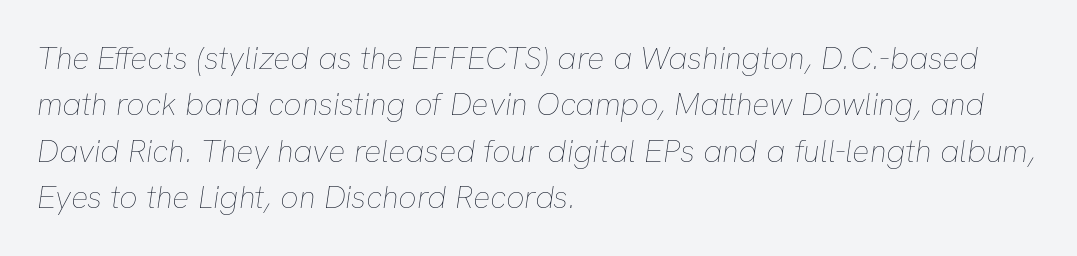
The image shows 32 px thin type, italic (leaning right); set left-aligned, normal line spacing (1.45x), normal letter spacing, not underlined; low stroke contrast and a medium x-height.
